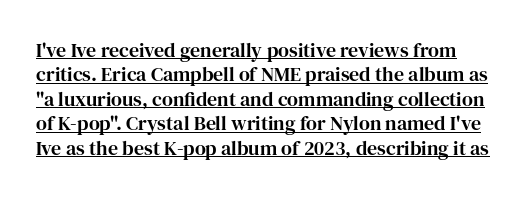
The image shows 20 px text type, upright; set line spacing 1.22x, normal letter spacing, underlined.
